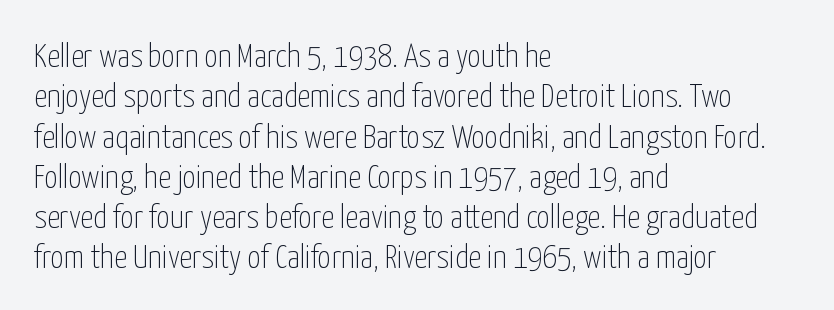
{"serif": "no", "italic": "no", "bold": "no", "weight": "thin", "width": "condensed", "stroke_contrast": "low", "x_height": "medium", "monospaced": "no", "underline": "no", "align": "left", "line_spacing_ratio": 1.22, "letter_spacing": "normal", "letter_spacing_em": 0.0, "glyph_px": 33}
